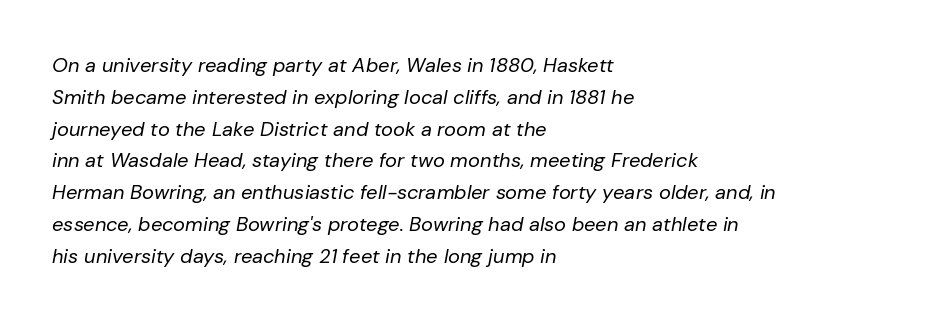
Q: Is the text bold? A: No.
Q: Is the text italic (slanted)? A: Yes, it leans right by about 10 degrees.
Q: Is the text underlined? A: No.
Q: How is the paragraph aligned? A: Left-aligned.
Q: Is the spacing between letters normal or unusually wide? A: Normal.
Q: Is the spacing between lines tight, normal or loose? A: Normal.
